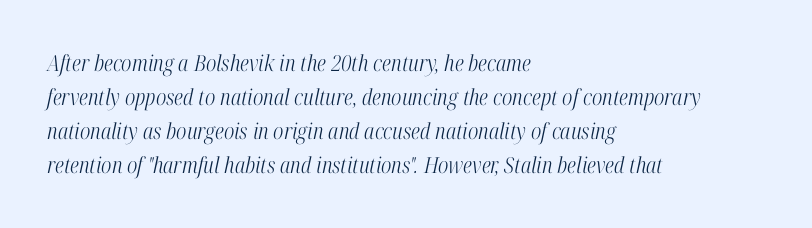
The image shows 22 px text type, italic (leaning right); set left-aligned, normal line spacing (1.55x), normal letter spacing, not underlined.
